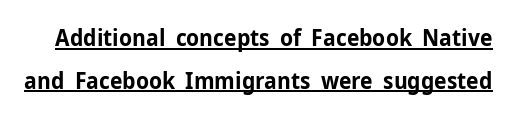
The image shows 23 px bold type, upright; set line spacing 1.85x, normal letter spacing, underlined.
